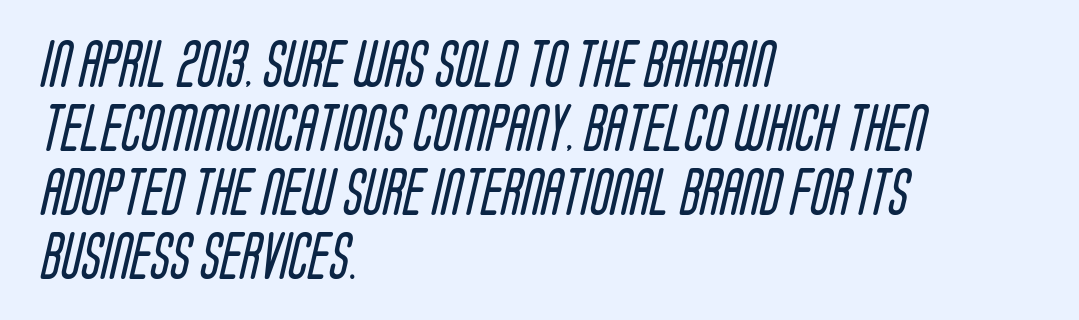
The image shows 47 px regular-weight, condensed sans-serif type; set left-aligned, normal line spacing (1.36x), normal letter spacing, not underlined; low stroke contrast and a large x-height.
